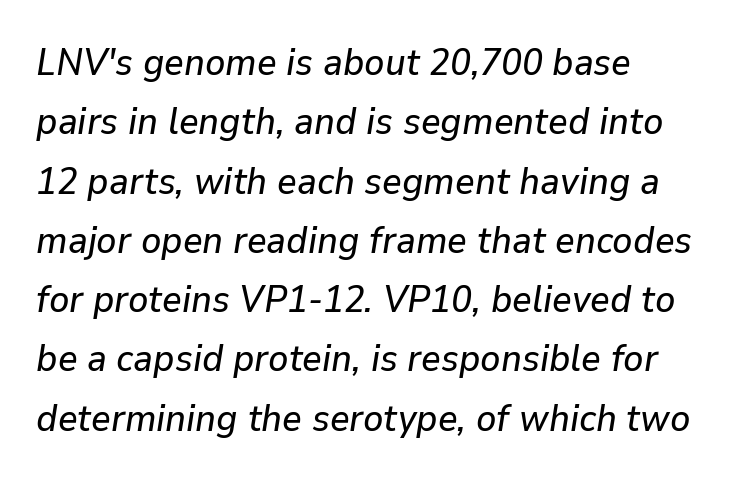
Q: Is the text italic (slanted)? A: Yes, it leans right by about 9 degrees.
Q: Is the text underlined? A: No.
Q: How is the paragraph aligned? A: Left-aligned.
Q: Is the spacing between letters normal or unusually wide? A: Normal.
Q: Is the spacing between lines tight, normal or loose? A: Normal.
Q: Width (condensed, normal, or wide)? A: Normal.
Q: Stroke contrast? A: Low.
Q: x-height? A: Medium.
Q: Monospaced? A: No.
